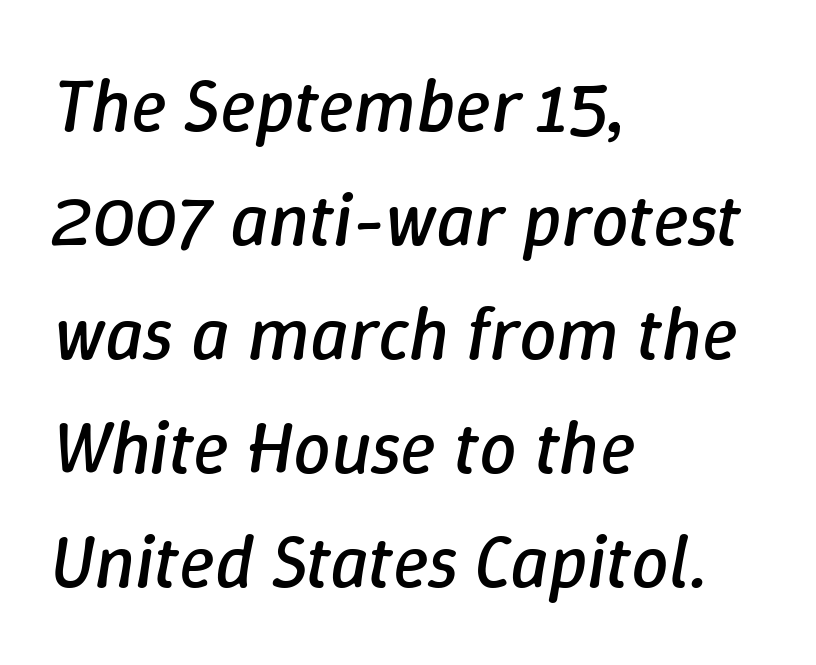
Q: Is the text bold? A: No.
Q: Is the text italic (slanted)? A: Yes, it leans right by about 9 degrees.
Q: Is the text underlined? A: No.
Q: How is the paragraph aligned? A: Left-aligned.
Q: Is the spacing between letters normal or unusually wide? A: Normal.
Q: Is the spacing between lines tight, normal or loose? A: Normal.
Q: Width (condensed, normal, or wide)? A: Normal.
Q: Stroke contrast? A: Low.
Q: x-height? A: Medium.
Q: Monospaced? A: No.
